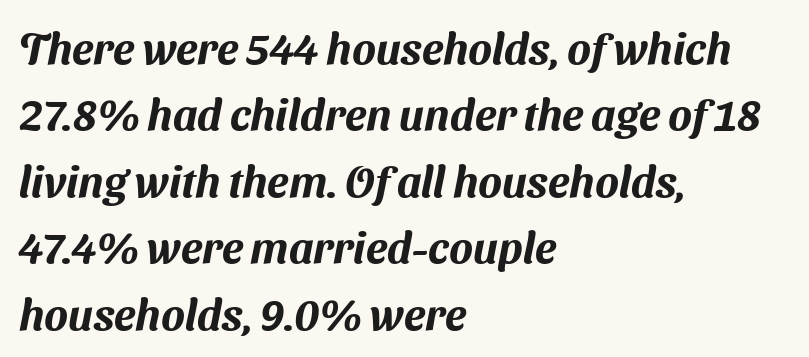
{"serif": "no", "width": "normal", "stroke_contrast": "medium", "x_height": "medium", "monospaced": "no", "underline": "no", "align": "left", "line_spacing": "normal", "line_spacing_ratio": 1.51, "letter_spacing": "normal", "letter_spacing_em": 0.0, "glyph_px": 44}
